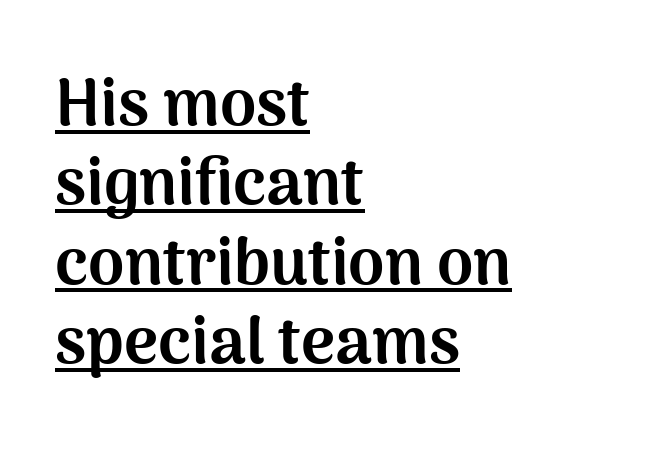
Q: Is the text bold? A: Yes.
Q: Is the text italic (slanted)? A: No, it is upright.
Q: Is the typeface a serif or a sans-serif typeface? A: Sans-serif.
Q: Is the text underlined? A: Yes.
Q: How is the paragraph aligned? A: Left-aligned.
Q: Is the spacing between letters normal or unusually wide? A: Normal.
Q: Width (condensed, normal, or wide)? A: Normal.
Q: Stroke contrast? A: Medium.
Q: x-height? A: Medium.
Q: Monospaced? A: No.
